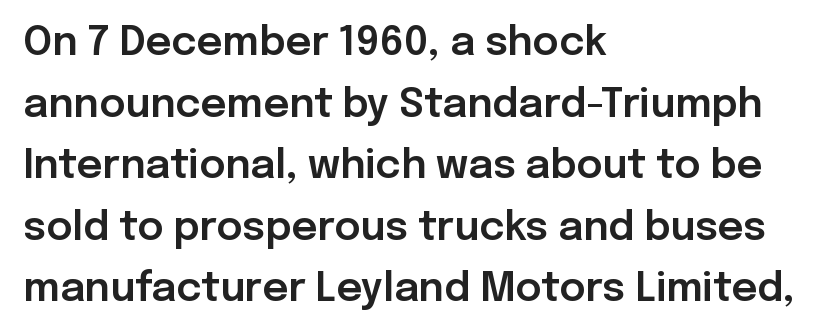
{"serif": "no", "italic": "no", "width": "normal", "stroke_contrast": "low", "x_height": "medium", "monospaced": "no", "underline": "no", "align": "left", "line_spacing": "normal", "line_spacing_ratio": 1.54, "letter_spacing": "normal", "letter_spacing_em": 0.0, "glyph_px": 40}
